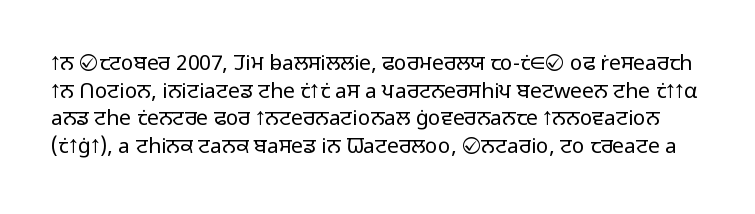
The image shows 21 px text type, upright; set normal line spacing (1.32x), normal letter spacing, not underlined.
